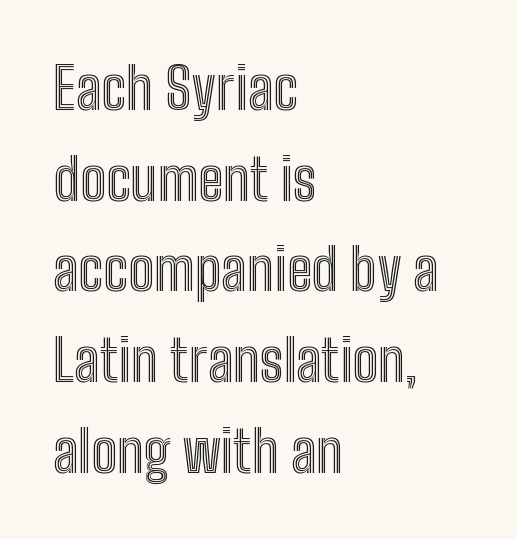
{"italic": "no", "width": "condensed", "x_height": "medium", "monospaced": "no", "underline": "no", "align": "left", "line_spacing": "normal", "line_spacing_ratio": 1.59, "letter_spacing": "normal", "letter_spacing_em": 0.0, "glyph_px": 57}
